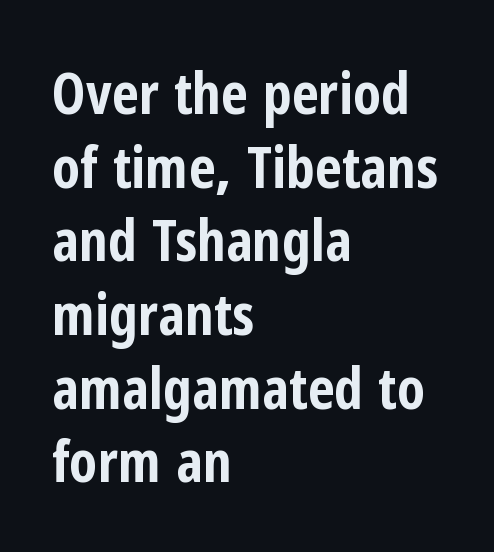
This sample uses a sans-serif face. These lines are set flush left with a ragged right edge. The line-height multiplier appears to be the usual default. Pretty heavy lettering here — definitely bold. In terms of letterspacing, this is plain default setting. The string is rendered with underlining switched off.
